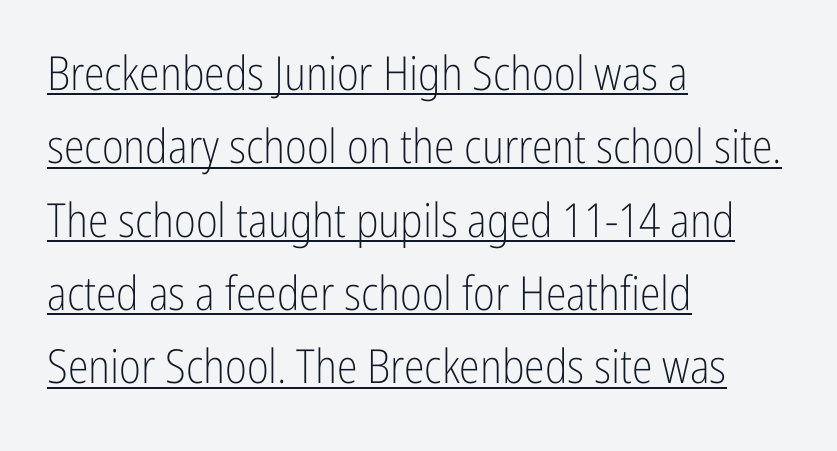
{"serif": "no", "italic": "no", "bold": "no", "weight": "light", "width": "condensed", "stroke_contrast": "low", "x_height": "medium", "monospaced": "no", "underline": "yes", "align": "left", "line_spacing": "normal", "line_spacing_ratio": 1.56, "letter_spacing": "normal", "letter_spacing_em": 0.0, "glyph_px": 47}
